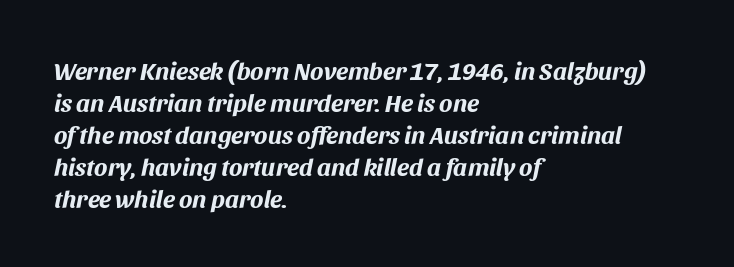
The image shows 25 px bold type, italic (leaning right); set left-aligned, normal line spacing (1.28x), normal letter spacing, not underlined.
